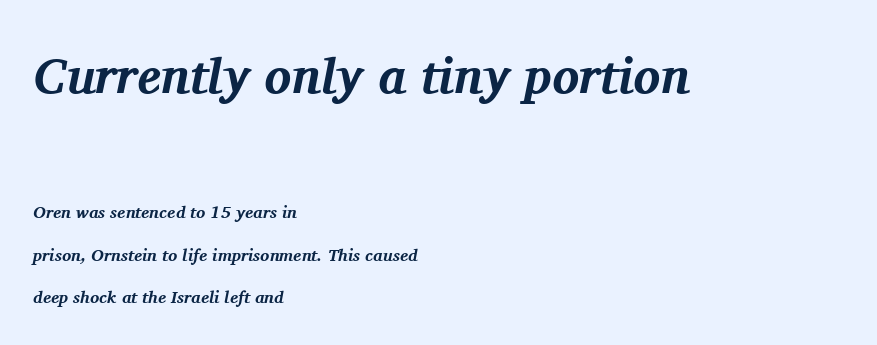
Think of a printed novel: that variable character pitch is what you see here. Tall strokes in this sample are angled rather than plumb. You can tell from the footed stems that serif type was used. Rule under the text: the space is simply empty.
